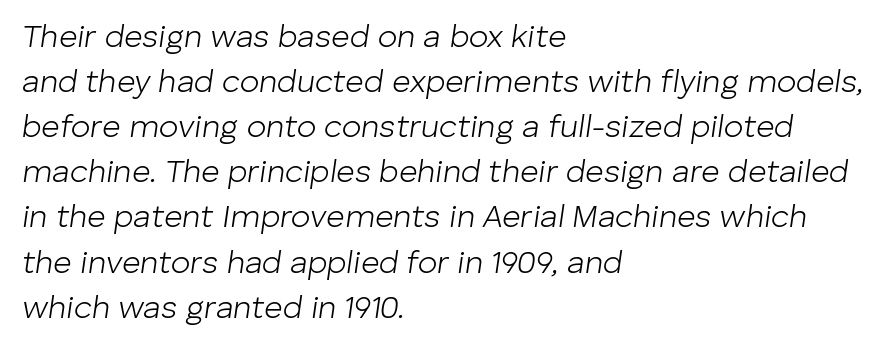
Q: Is the text bold? A: No.
Q: Is the text italic (slanted)? A: Yes, it leans right by about 8 degrees.
Q: Is the text underlined? A: No.
Q: How is the paragraph aligned? A: Left-aligned.
Q: Is the spacing between letters normal or unusually wide? A: Normal.
Q: Is the spacing between lines tight, normal or loose? A: Normal.
Q: Width (condensed, normal, or wide)? A: Normal.
Q: Stroke contrast? A: Low.
Q: x-height? A: Medium.
Q: Monospaced? A: No.
